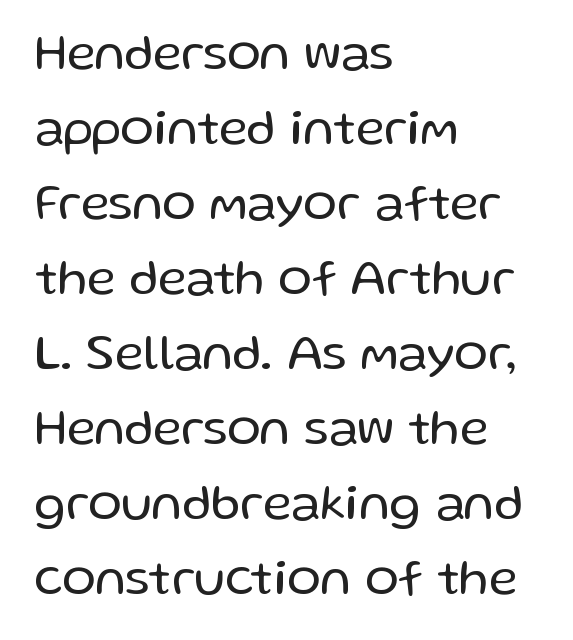
The typesetting does not lean heavy: it is not bold. Left-aligned paragraph, ragged on the right. A typesetter would label this face a sans. It's the straight-up-and-down kind of type. Lines of text with bare space underneath. A typesetter would call this leading conventional body-copy spacing.
